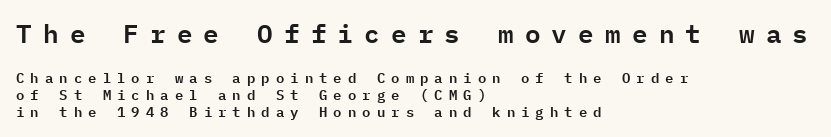
Top chunk: large. Bottom chunk: small. The rendering anchors every line to the left-hand side. Loose tracking; the words dissolve into strings of separated letters. Does the lettering tilt? It doesn't — this is upright. Check the space under the baseline: it is left empty.
